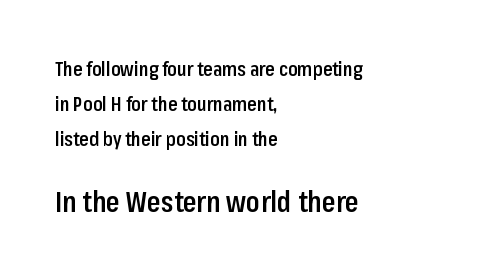
The image shows 28 px semibold, condensed sans-serif type, upright; set left-aligned, line spacing 1.83x, normal letter spacing, not underlined; the second (bottom) block is 1.47x larger; low stroke contrast and a medium x-height.
